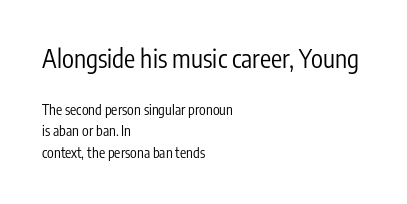
The image shows 25 px text type, upright; set left-aligned, normal line spacing (1.52x), normal letter spacing, not underlined; the first (top) block is 1.79x larger.
